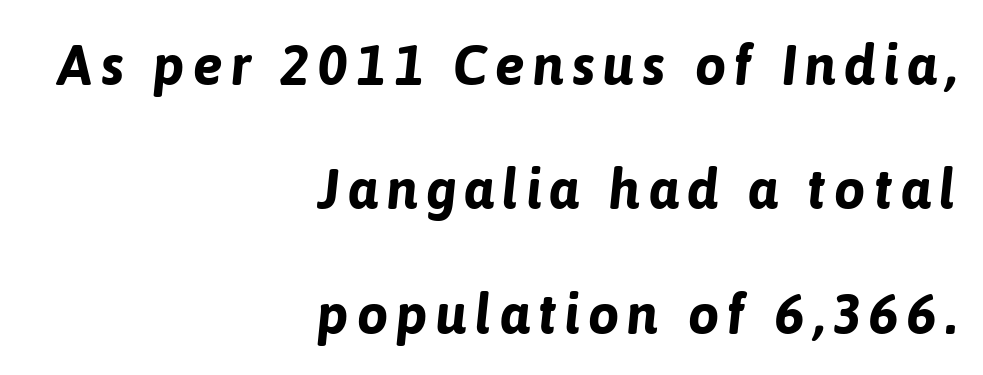
{"italic": "yes", "lean": "right", "slant_degrees": 6, "bold": "yes", "weight": "bold", "width": "normal", "stroke_contrast": "low", "x_height": "medium", "monospaced": "no", "underline": "no", "align": "right", "line_spacing": "loose", "line_spacing_ratio": 2.22, "glyph_px": 56}
